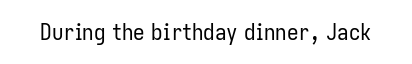
{"italic": "no", "bold": "no", "underline": "no", "letter_spacing": "normal", "letter_spacing_em": 0.0, "glyph_px": 23}
